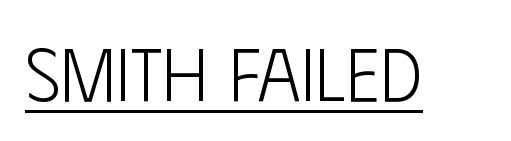
Q: Is the text bold? A: No.
Q: Is the text italic (slanted)? A: No, it is upright.
Q: Is the typeface a serif or a sans-serif typeface? A: Sans-serif.
Q: Is the text underlined? A: Yes.
Q: Is the spacing between letters normal or unusually wide? A: Normal.
Q: Width (condensed, normal, or wide)? A: Condensed.
Q: Stroke contrast? A: Low.
Q: x-height? A: Large.
Q: Monospaced? A: No.
